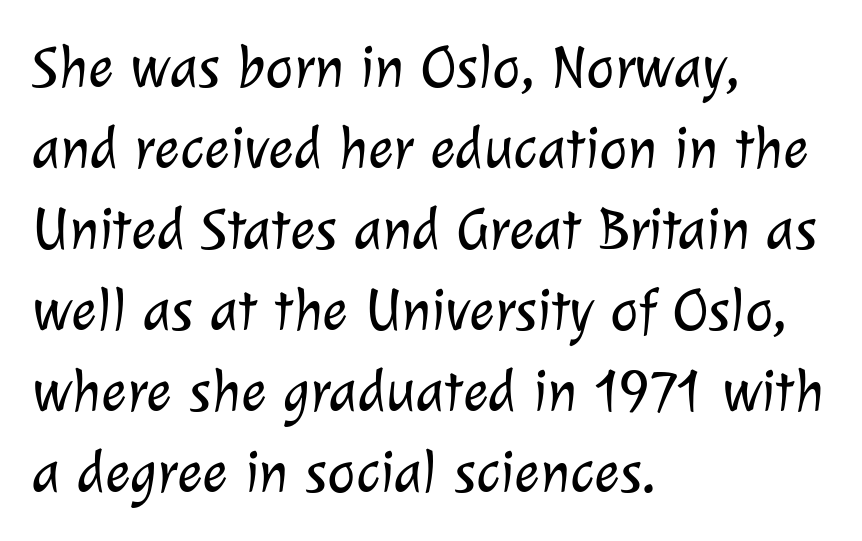
The image shows 60 px light sans-serif type; set left-aligned, normal line spacing (1.35x), normal letter spacing, not underlined; low stroke contrast and a medium x-height.
